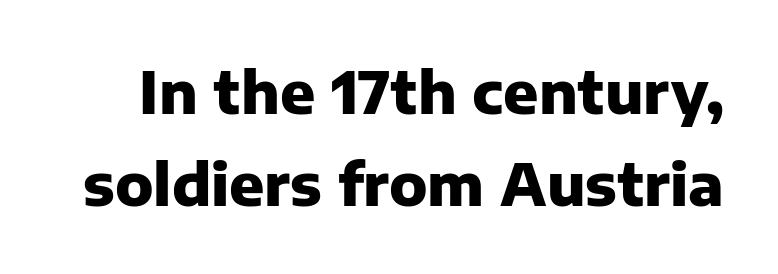
{"serif": "no", "italic": "no", "bold": "yes", "weight": "heavy", "width": "normal", "stroke_contrast": "low", "x_height": "medium", "monospaced": "no", "underline": "no", "line_spacing": "normal", "line_spacing_ratio": 1.59, "letter_spacing": "normal", "letter_spacing_em": 0.0, "glyph_px": 58}
